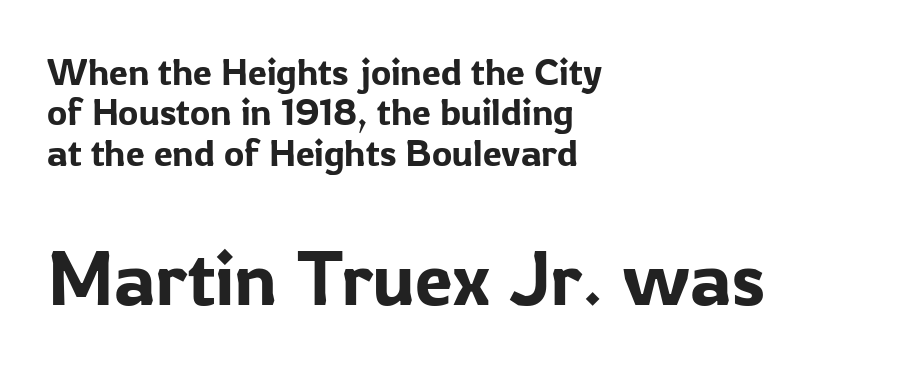
Top chunk: small. Bottom chunk: large. The passage shown is typed in a proportional face where columns would drift. Underline: absent. Nope, no serifs anywhere on these letters. When letters stand straight like this, we call the style roman or upright. How are the letters spaced? Ordinarily, with no added tracking.
